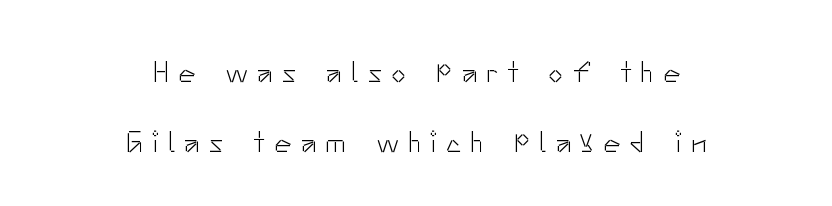
Q: Is the text bold? A: No.
Q: Is the text italic (slanted)? A: No, it is upright.
Q: Is the typeface a serif or a sans-serif typeface? A: Sans-serif.
Q: Is the text underlined? A: No.
Q: How is the paragraph aligned? A: Centered.
Q: Is the spacing between letters normal or unusually wide? A: Unusually wide.
Q: Is the spacing between lines tight, normal or loose? A: Loose.
Q: Width (condensed, normal, or wide)? A: Normal.
Q: Stroke contrast? A: Low.
Q: x-height? A: Small.
Q: Monospaced? A: No.
